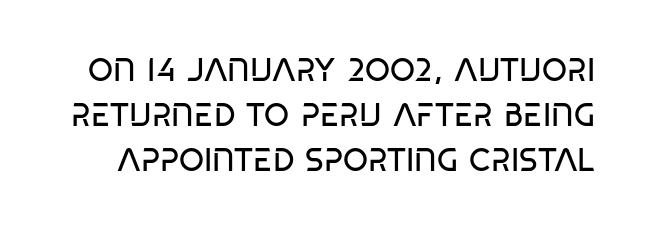
This is sans-serif lettering, the kind often seen on screens and signage. Nobody drew a line under any word here. No letter is thick-stroked: the sample isn't bold. Proportional: the letters do not fall into vertical columns.
